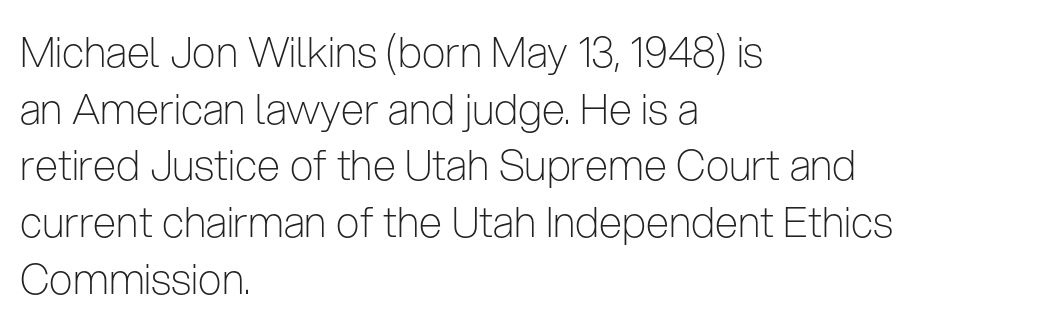
The image shows 42 px light, condensed sans-serif type, upright; set left-aligned, normal line spacing (1.35x), normal letter spacing, not underlined; low stroke contrast and a medium x-height.
